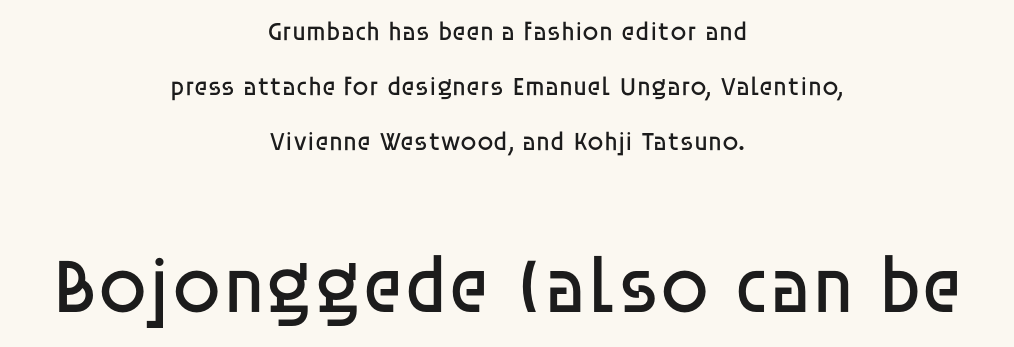
The image shows 79 px regular-weight sans-serif type, upright; set centered, loose line spacing (2.12x), normal letter spacing, not underlined; the second (bottom) block is 3.04x larger; low stroke contrast and a large x-height.
